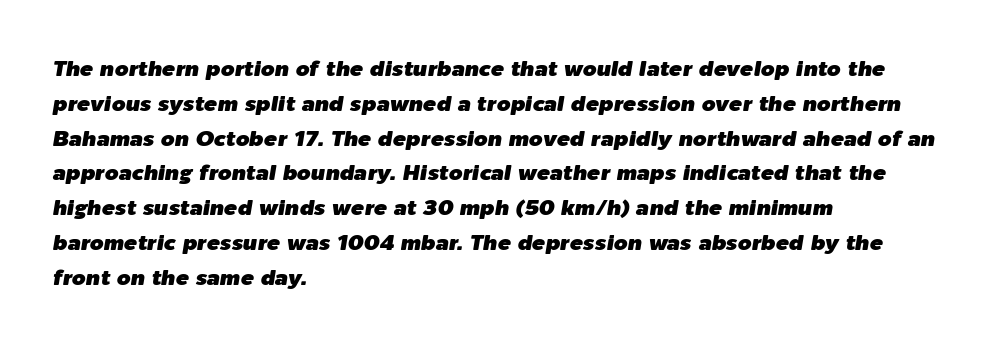
{"italic": "yes", "lean": "right", "slant_degrees": 9, "underline": "no", "align": "left", "line_spacing": "normal", "line_spacing_ratio": 1.58, "letter_spacing": "normal", "letter_spacing_em": 0.0, "glyph_px": 22}
